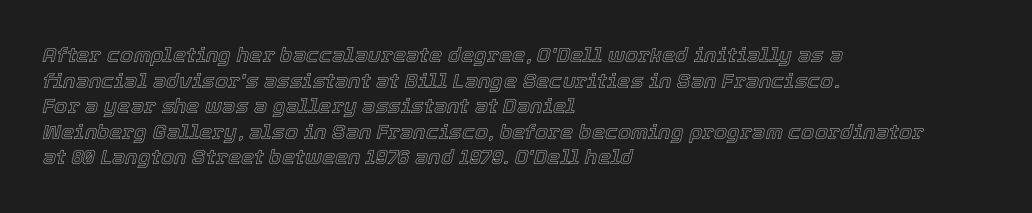
Each row of text sits above clean, open space. Notice how the passage keeps a crisp vertical edge on the left only. Looking at the ascenders, they clearly lean. Look at the tracking — it's just the regular setting, nothing added.
